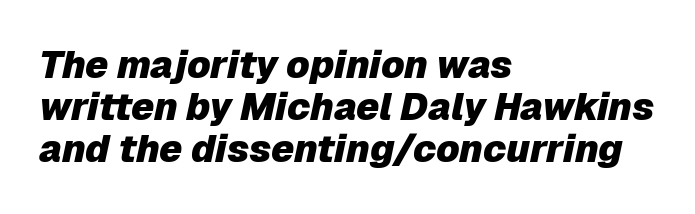
Q: Is the text bold? A: Yes.
Q: Is the text italic (slanted)? A: Yes, it leans right by about 12 degrees.
Q: Is the text underlined? A: No.
Q: How is the paragraph aligned? A: Left-aligned.
Q: Is the spacing between letters normal or unusually wide? A: Normal.
Q: Is the spacing between lines tight, normal or loose? A: Tight.
Q: Width (condensed, normal, or wide)? A: Normal.
Q: Stroke contrast? A: Low.
Q: x-height? A: Medium.
Q: Monospaced? A: No.
